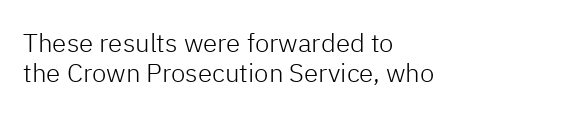
The image shows 26 px text type, upright; set left-aligned, line spacing 1.17x, normal letter spacing, not underlined.
